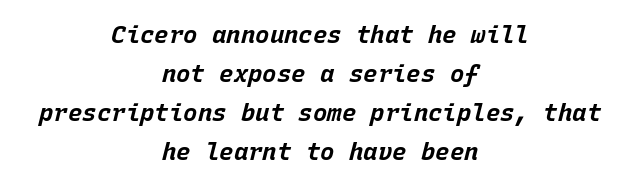
Q: Is the text bold? A: Yes.
Q: Is the text italic (slanted)? A: Yes, it leans right by about 15 degrees.
Q: Is the text underlined? A: No.
Q: How is the paragraph aligned? A: Centered.
Q: Is the spacing between letters normal or unusually wide? A: Normal.
Q: Is the spacing between lines tight, normal or loose? A: Normal.
